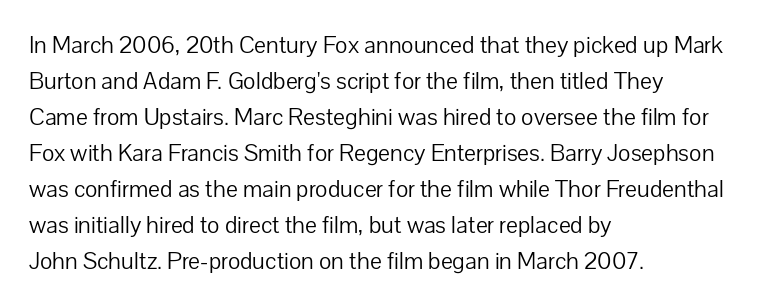
Q: Is the text bold? A: No.
Q: Is the text italic (slanted)? A: No, it is upright.
Q: Is the text underlined? A: No.
Q: How is the paragraph aligned? A: Left-aligned.
Q: Is the spacing between letters normal or unusually wide? A: Normal.
Q: Is the spacing between lines tight, normal or loose? A: Normal.
